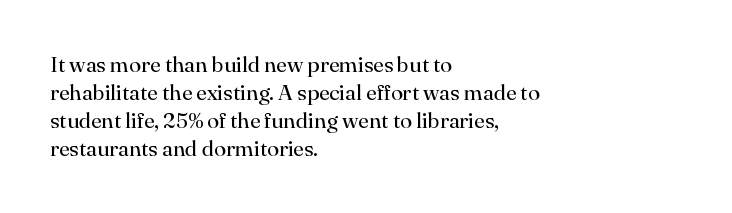
The image shows 22 px text type, upright; set left-aligned, normal line spacing (1.28x), normal letter spacing, not underlined.
